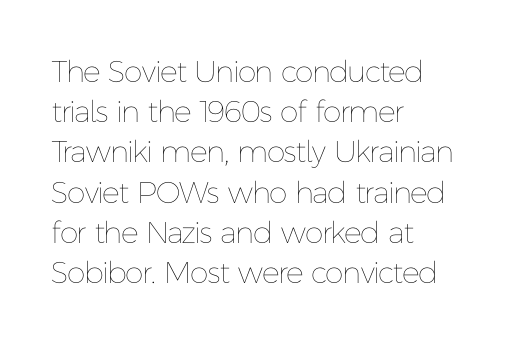
{"italic": "no", "bold": "no", "weight": "thin", "width": "normal", "stroke_contrast": "low", "x_height": "medium", "monospaced": "no", "underline": "no", "align": "left", "line_spacing": "normal", "line_spacing_ratio": 1.34, "letter_spacing": "normal", "letter_spacing_em": 0.0, "glyph_px": 30}
